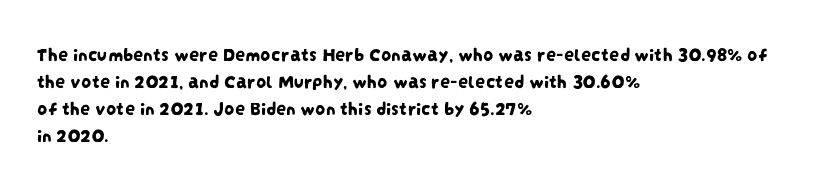
{"underline": "no", "align": "left", "line_spacing": "normal", "line_spacing_ratio": 1.35, "letter_spacing": "normal", "letter_spacing_em": 0.0, "glyph_px": 20}
